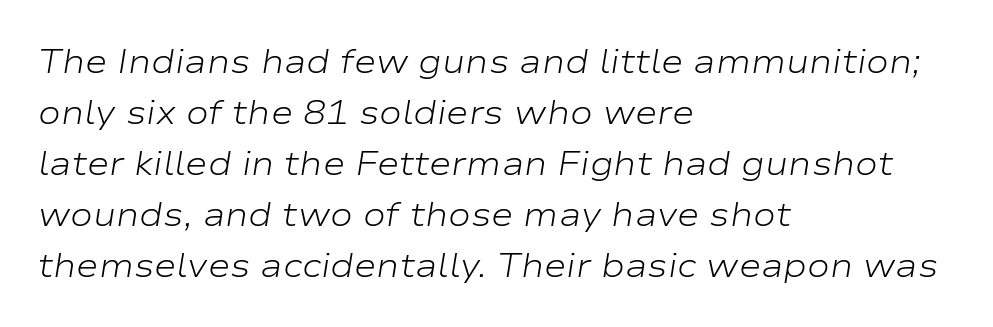
Q: Is the text bold? A: No.
Q: Is the text italic (slanted)? A: Yes, it leans right by about 9 degrees.
Q: Is the text underlined? A: No.
Q: How is the paragraph aligned? A: Left-aligned.
Q: Is the spacing between letters normal or unusually wide? A: Normal.
Q: Is the spacing between lines tight, normal or loose? A: Normal.
Q: Width (condensed, normal, or wide)? A: Wide.
Q: Stroke contrast? A: Low.
Q: x-height? A: Medium.
Q: Monospaced? A: No.
